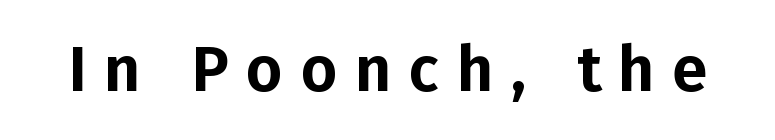
The letters advance in unequal steps, a hallmark of proportional type. Rendered with straight, roman letterforms. The text was rendered using a sans face with plain stroke endings. Spacing between characters has been opened up far beyond the box default. Underlining? Definitely not there.
